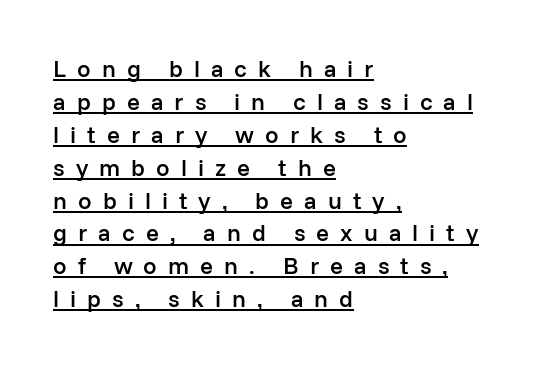
The image shows 24 px text type, upright; set left-aligned, normal line spacing (1.37x), unusually wide letter spacing (+0.46 em), underlined.
